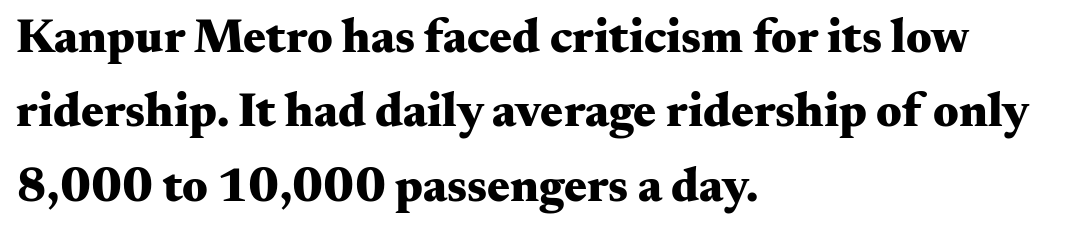
The image shows 48 px heavy, wide serif type, upright; set left-aligned, normal line spacing (1.55x), normal letter spacing, not underlined; medium stroke contrast and a small x-height.
